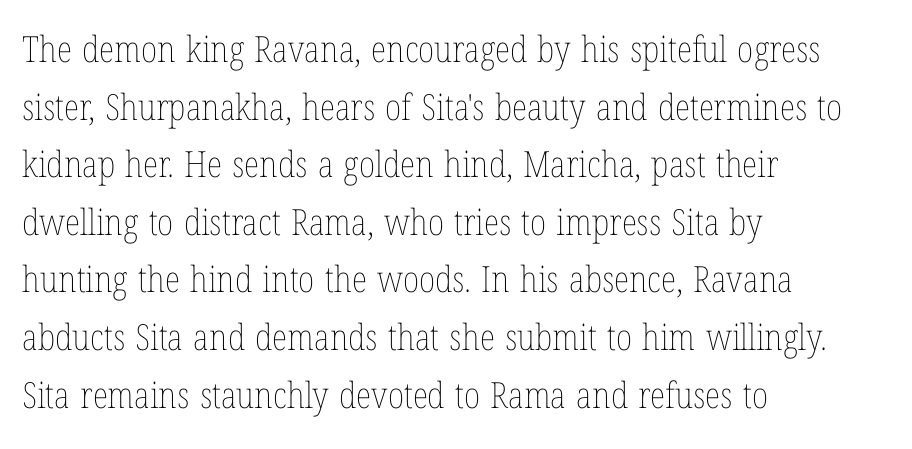
Notice how the passage keeps a crisp vertical edge on the left only. Unlike italic type, these characters show no tilt at all. These lines are rendered in a variable-pitch font. The characters are drawn with everyday or finer stroke widths. The passage shown stacks its lines at a standard gap. Plain, unruled lines of type.
